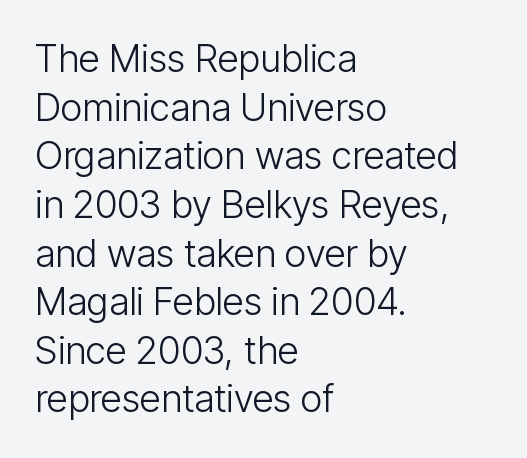
{"serif": "no", "italic": "no", "bold": "no", "weight": "light", "width": "condensed", "stroke_contrast": "low", "x_height": "medium", "monospaced": "no", "underline": "no", "align": "left", "line_spacing": "normal", "line_spacing_ratio": 1.28, "letter_spacing": "normal", "letter_spacing_em": 0.0, "glyph_px": 38}
